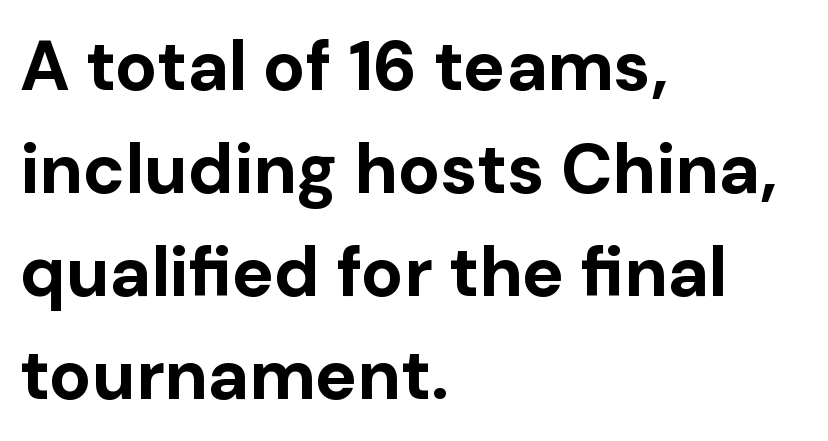
The image shows 70 px bold sans-serif type, upright; set left-aligned, normal line spacing (1.47x), normal letter spacing, not underlined; low stroke contrast and a medium x-height.
